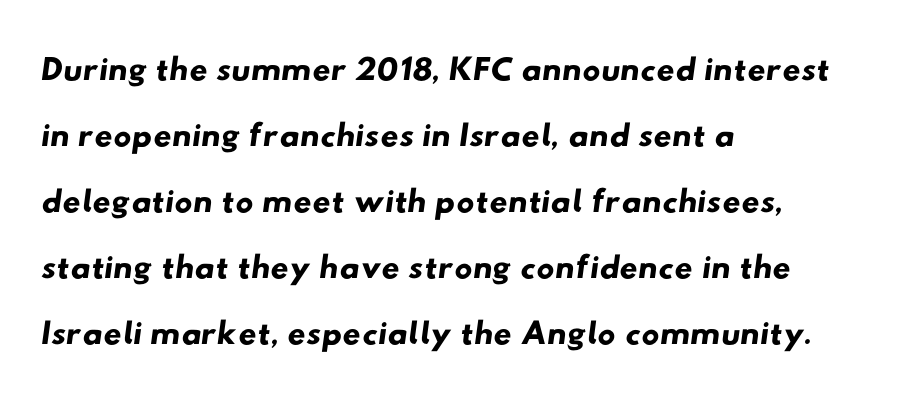
The image shows 50 px wide sans-serif type; set left-aligned, normal line spacing (1.32x), normal letter spacing, not underlined; low stroke contrast and a small x-height.
